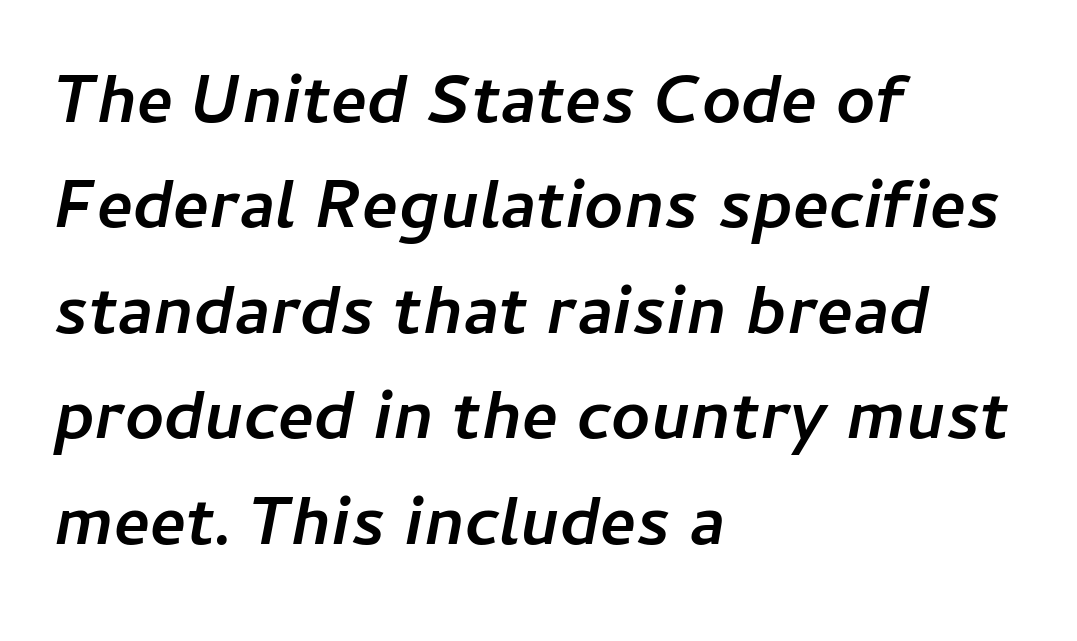
Look at the tracking — it's just the regular setting, nothing added. Decoration check: the copy has no underline. Teacher's note: observe the even left margin — that is flush-left alignment. Vertical spacing — default. Varying glyph widths throughout — classic text-font behaviour.
